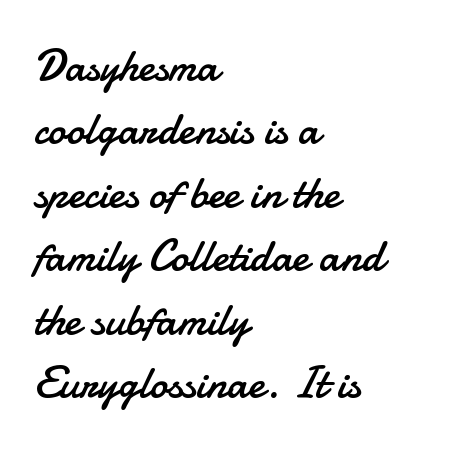
Q: Is the text bold? A: No.
Q: Is the text italic (slanted)? A: Yes.
Q: Is the typeface a serif or a sans-serif typeface? A: Sans-serif.
Q: Is the text underlined? A: No.
Q: How is the paragraph aligned? A: Left-aligned.
Q: Is the spacing between letters normal or unusually wide? A: Normal.
Q: Is the spacing between lines tight, normal or loose? A: Normal.
Q: Width (condensed, normal, or wide)? A: Normal.
Q: Stroke contrast? A: Low.
Q: x-height? A: Small.
Q: Monospaced? A: No.
